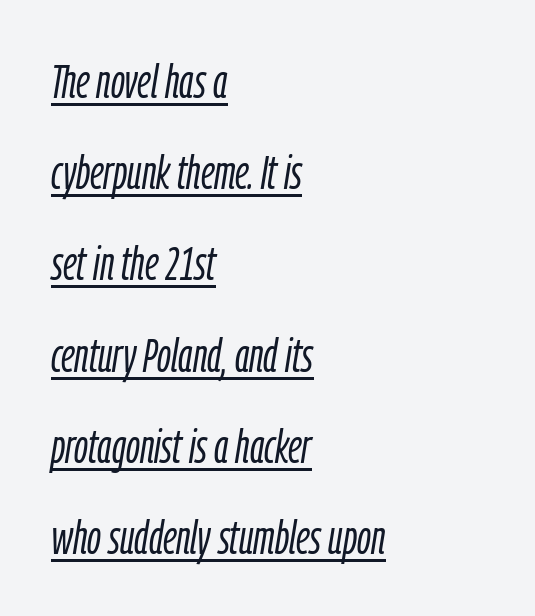
{"italic": "yes", "lean": "right", "slant_degrees": 9, "bold": "no", "weight": "light", "width": "condensed", "stroke_contrast": "low", "x_height": "medium", "monospaced": "no", "underline": "yes", "align": "left", "line_spacing": "loose", "line_spacing_ratio": 1.9, "letter_spacing": "normal", "letter_spacing_em": 0.0, "glyph_px": 48}
